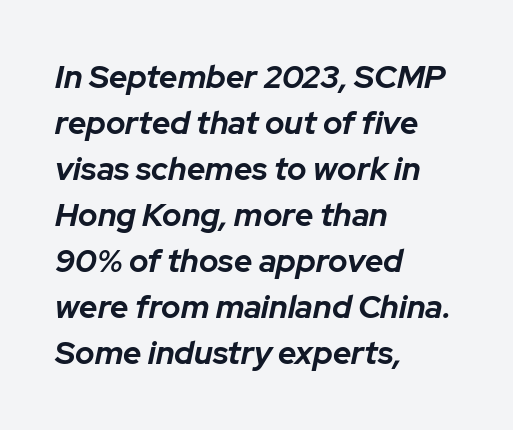
Q: Is the text bold? A: Yes.
Q: Is the text italic (slanted)? A: Yes, it leans right by about 12 degrees.
Q: Is the text underlined? A: No.
Q: How is the paragraph aligned? A: Left-aligned.
Q: Is the spacing between letters normal or unusually wide? A: Normal.
Q: Is the spacing between lines tight, normal or loose? A: Normal.
Q: Width (condensed, normal, or wide)? A: Normal.
Q: Stroke contrast? A: Low.
Q: x-height? A: Medium.
Q: Monospaced? A: No.
